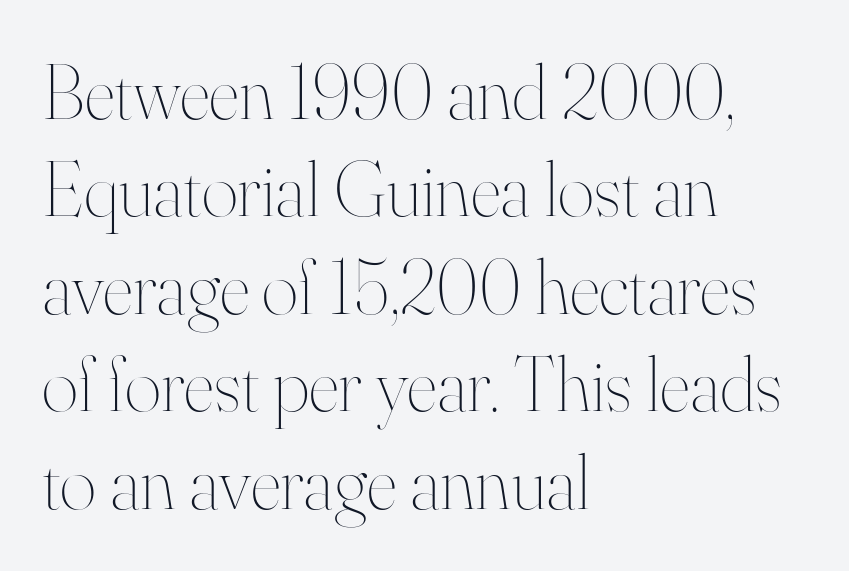
{"italic": "no", "bold": "no", "weight": "thin", "width": "normal", "stroke_contrast": "high", "x_height": "small", "monospaced": "no", "underline": "no", "align": "left", "line_spacing": "normal", "line_spacing_ratio": 1.25, "letter_spacing": "normal", "letter_spacing_em": 0.0, "glyph_px": 78}
